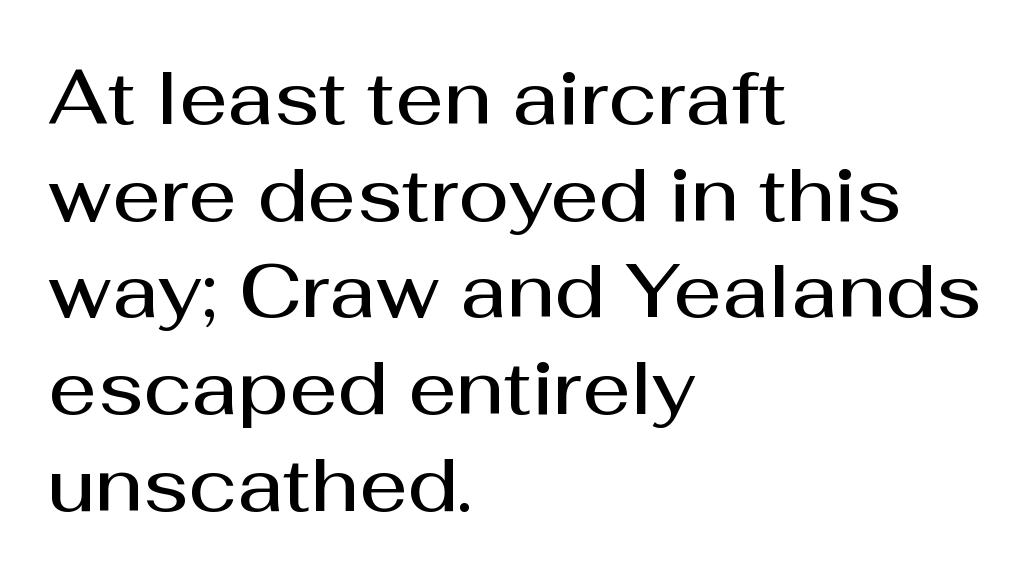
Baseline-to-baseline distance is the conventional proportion of letter height. Unlike a traditional serif, this face leaves its strokes unadorned. Is there any slant? The stems are plumb. The face used here is proportionally spaced, like ordinary book or web type. The space beneath each line is pristine and unruled. These lines carry some extra weight — a demibold, not a full bold.
